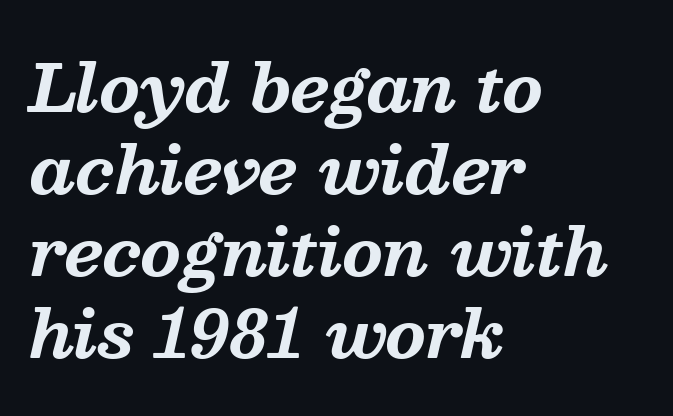
The image shows 65 px bold serif type, italic (leaning right); set left-aligned, normal line spacing (1.26x), normal letter spacing, not underlined; medium stroke contrast and a medium x-height.
